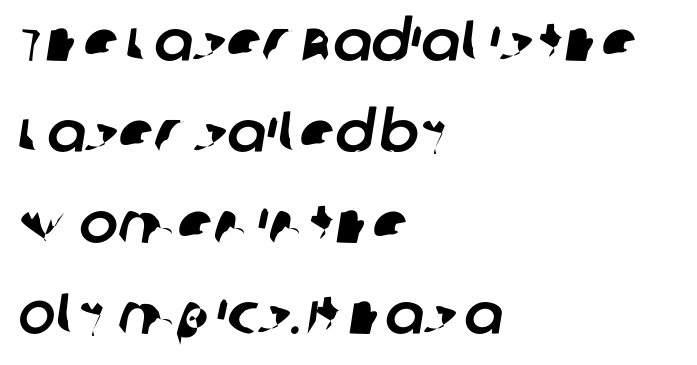
The image shows 58 px sans-serif type; set left-aligned, normal line spacing (1.57x), normal letter spacing, not underlined; low stroke contrast and a large x-height.
